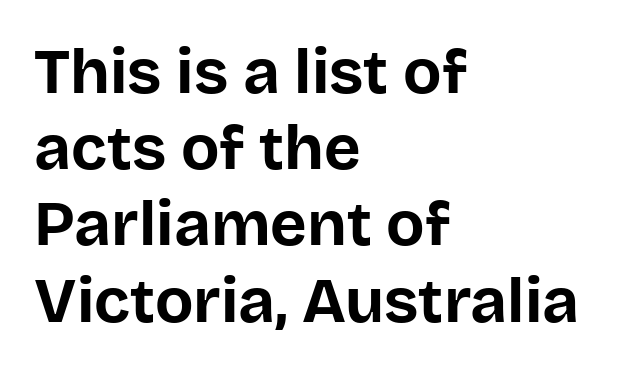
Does the lettering tilt? It doesn't — this is upright. Tracking value appears to be zero — textbook default spacing. A bare baseline throughout the passage. The passage shown is typeset with a sans-serif family. Looks like regular typesetting: each glyph gets only the width it needs.
